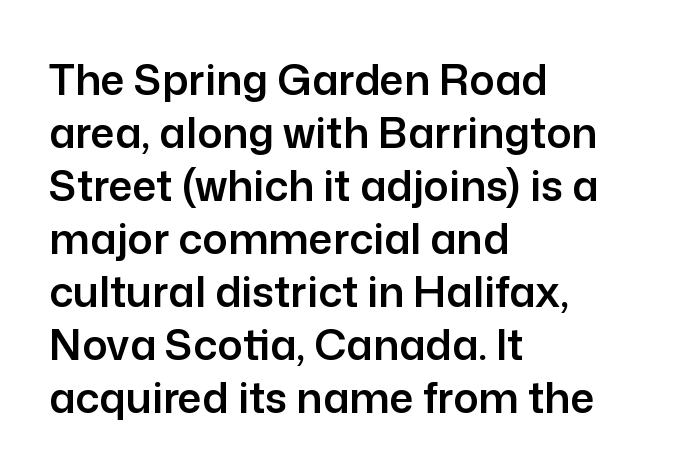
Nothing sits at the stroke ends, so this counts as sans-serif. Nope, not italic — everything's standing straight. The paragraph shown leans on its left margin. The strip under each line holds only bare page. The face used here is rendered with its standard letterfit.
